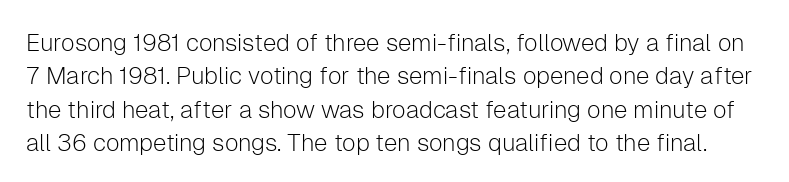
Is this a heavy cut? Hardly; it is regular or lighter. The type is set solid horizontally, with unmodified tracking. Rows of type keep a routine distance in the vertical direction. Rule under the text: the space is simply empty.
